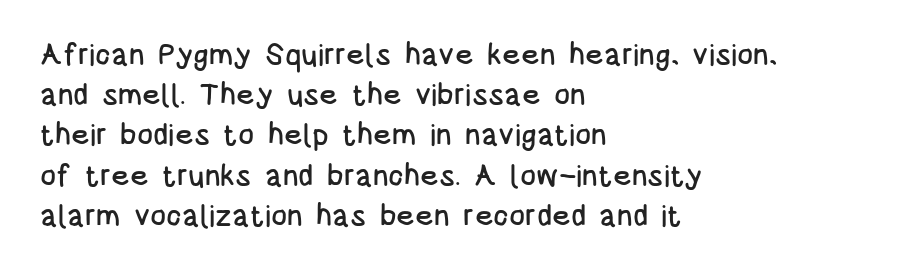
{"serif": "no", "italic": "no", "width": "condensed", "stroke_contrast": "low", "x_height": "large", "monospaced": "no", "underline": "no", "align": "left", "line_spacing": "normal", "line_spacing_ratio": 1.34, "letter_spacing": "normal", "letter_spacing_em": 0.0, "glyph_px": 30}
